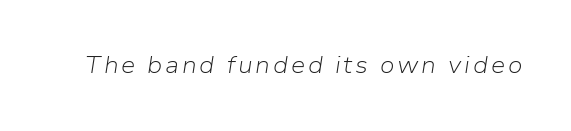
The image shows 23 px text type, italic (leaning right); set not underlined.
